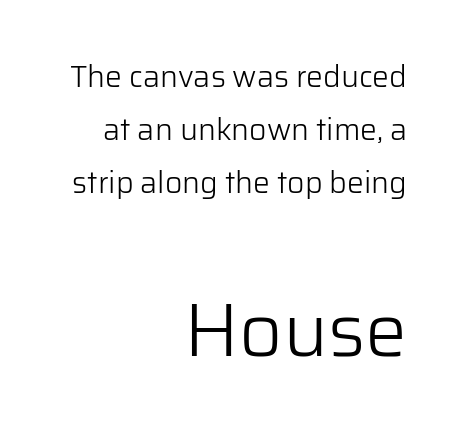
{"serif": "no", "italic": "no", "bold": "no", "weight": "light", "width": "normal", "stroke_contrast": "low", "x_height": "medium", "monospaced": "no", "underline": "no", "align": "right", "line_spacing_ratio": 1.76, "letter_spacing": "normal", "letter_spacing_em": 0.0, "larger_block": "second", "size_ratio": 2.5, "glyph_px": 75}
